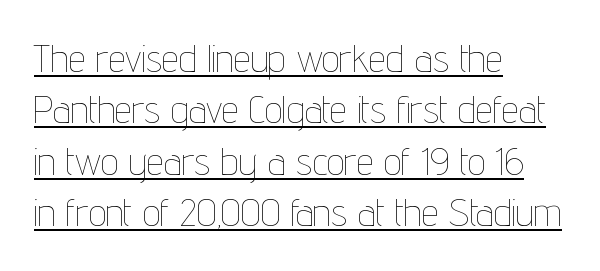
The image shows 39 px thin, condensed type, upright; set left-aligned, normal line spacing (1.32x), normal letter spacing, underlined; low stroke contrast and a medium x-height.
